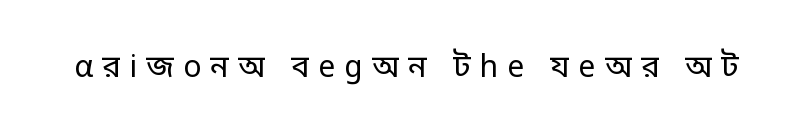
A typesetter would mark this as roman, not italic. Nope, no serifs anywhere on these letters. A typesetter would call this heavily tracked-out type. Summary of weight: not heavy and not bold.
